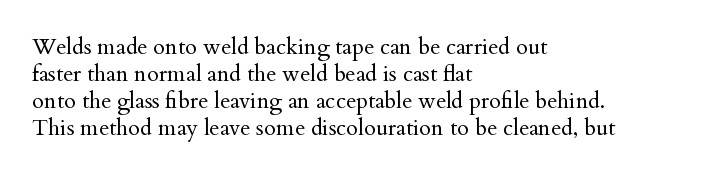
The image shows 22 px text type, upright; set left-aligned, line spacing 1.22x, normal letter spacing, not underlined.
